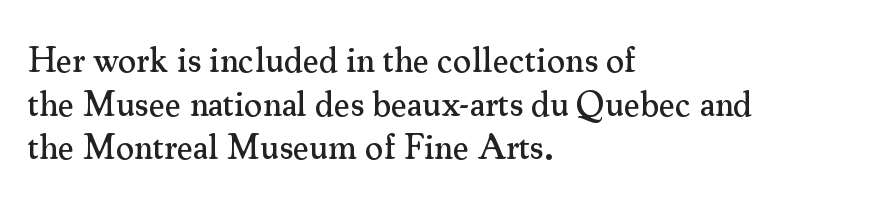
These lines are set flush left with a ragged right edge. The rendering uses natural spacing where letterforms have individual widths. Nobody drew a line under any word here. The gaps between neighbouring characters are ordinary and unremarkable.
